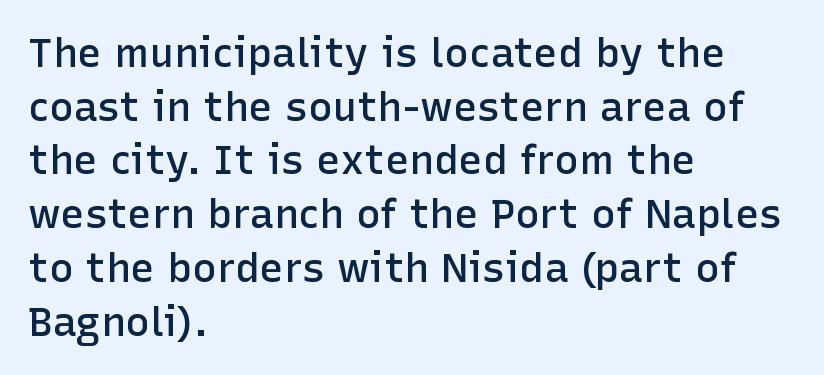
{"serif": "no", "italic": "no", "bold": "semi", "weight": "semibold", "width": "normal", "stroke_contrast": "low", "x_height": "medium", "monospaced": "no", "underline": "no", "align": "left", "line_spacing": "normal", "line_spacing_ratio": 1.31, "letter_spacing": "normal", "letter_spacing_em": 0.0, "glyph_px": 41}
